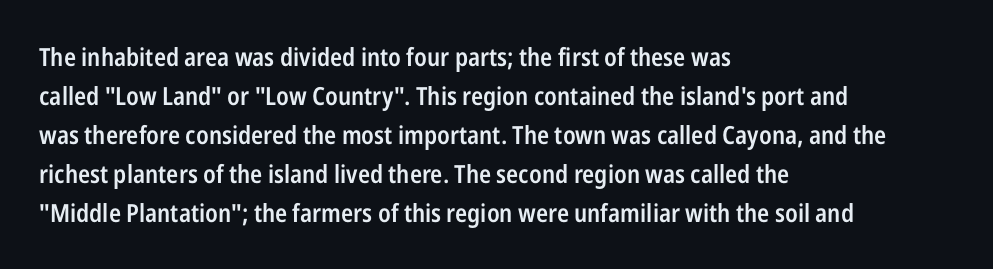
{"italic": "no", "bold": "semi", "underline": "no", "align": "left", "line_spacing": "normal", "line_spacing_ratio": 1.56, "letter_spacing": "normal", "letter_spacing_em": 0.0, "glyph_px": 25}
